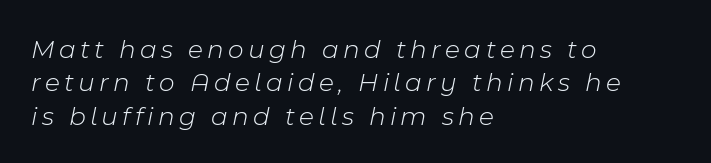
Q: Is the text bold? A: No.
Q: Is the text italic (slanted)? A: Yes, it leans right by about 11 degrees.
Q: Is the text underlined? A: No.
Q: How is the paragraph aligned? A: Left-aligned.
